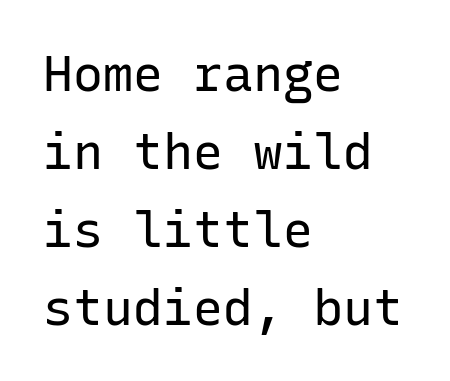
The image shows 50 px regular-weight sans-serif type, upright, monospaced; set left-aligned, normal line spacing (1.56x), normal letter spacing, not underlined; low stroke contrast and a medium x-height.
